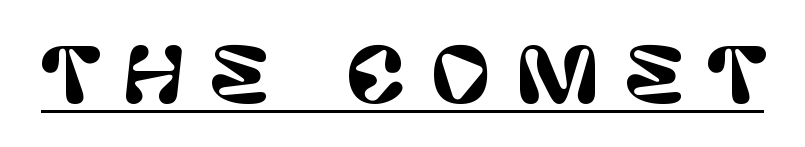
Q: Is the text italic (slanted)? A: Yes.
Q: Is the typeface a serif or a sans-serif typeface? A: Sans-serif.
Q: Is the text underlined? A: Yes.
Q: Is the spacing between letters normal or unusually wide? A: Unusually wide.
Q: Width (condensed, normal, or wide)? A: Normal.
Q: Stroke contrast? A: Low.
Q: x-height? A: Large.
Q: Monospaced? A: No.
